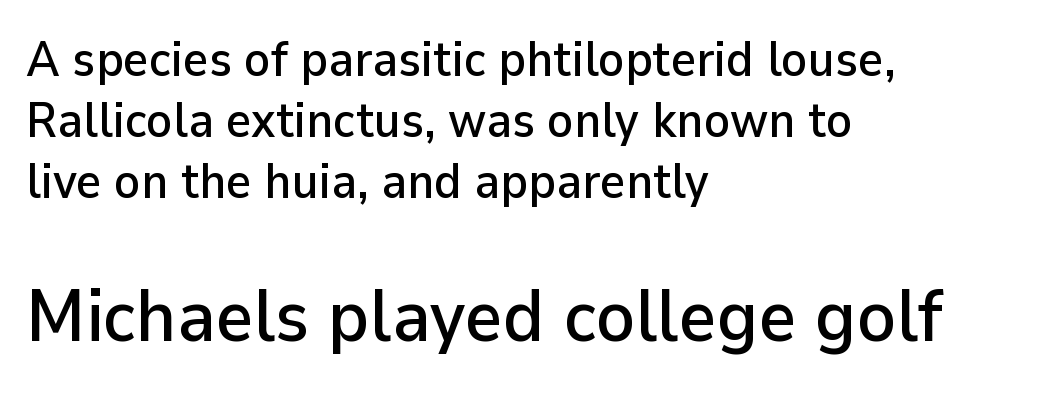
Q: Is the text italic (slanted)? A: No, it is upright.
Q: Is the typeface a serif or a sans-serif typeface? A: Sans-serif.
Q: Is the text underlined? A: No.
Q: How is the paragraph aligned? A: Left-aligned.
Q: Is the spacing between letters normal or unusually wide? A: Normal.
Q: Which block of text is set in a larger size, the first (top) or the second (bottom)? A: The second (bottom) one.
Q: Width (condensed, normal, or wide)? A: Normal.
Q: Stroke contrast? A: Low.
Q: x-height? A: Medium.
Q: Monospaced? A: No.
